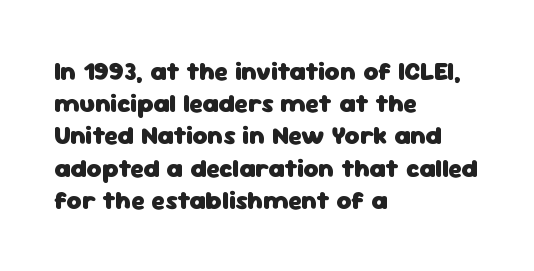
{"italic": "no", "bold": "yes", "underline": "no", "align": "left", "line_spacing_ratio": 1.24, "letter_spacing": "normal", "letter_spacing_em": 0.0, "glyph_px": 26}
